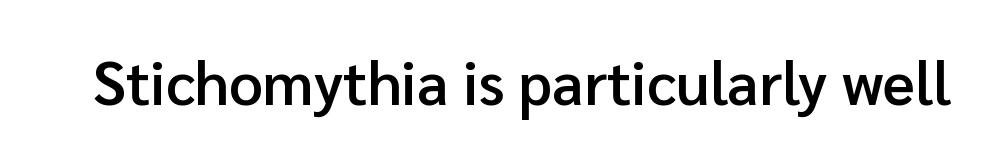
The image shows 60 px semibold sans-serif type, upright; set normal letter spacing, not underlined; low stroke contrast and a medium x-height.
